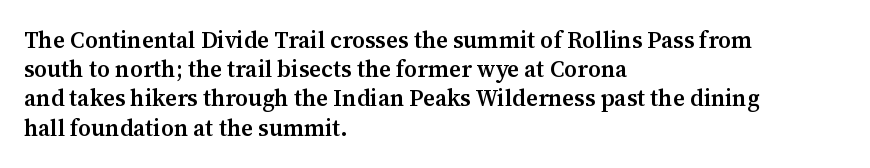
The image shows 23 px text type, upright; set left-aligned, normal line spacing (1.27x), normal letter spacing, not underlined.
